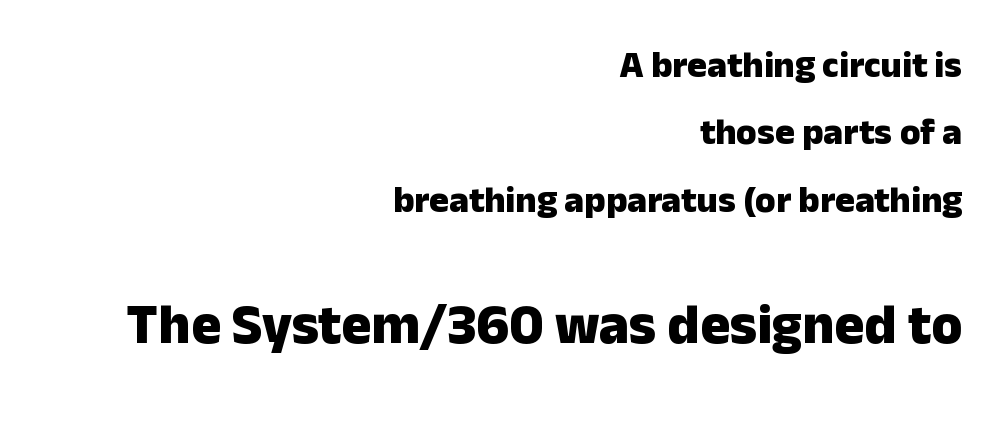
What kind of face is this? One without serifs — a sans. I'd describe the lettering as bold — thick and assertive. The compositor pushed each line to the right boundary. Plain, unruled lines of type. Characters follow at the spacing the type designer built in.
